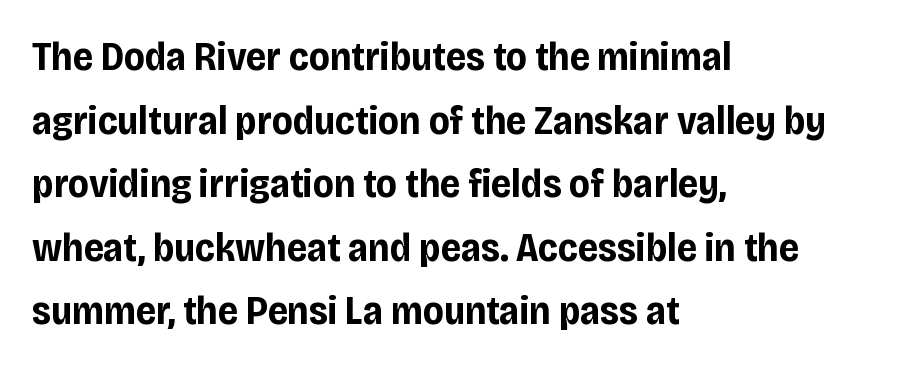
The image shows 40 px bold, condensed sans-serif type, upright; set left-aligned, normal line spacing (1.59x), normal letter spacing, not underlined; low stroke contrast and a large x-height.
